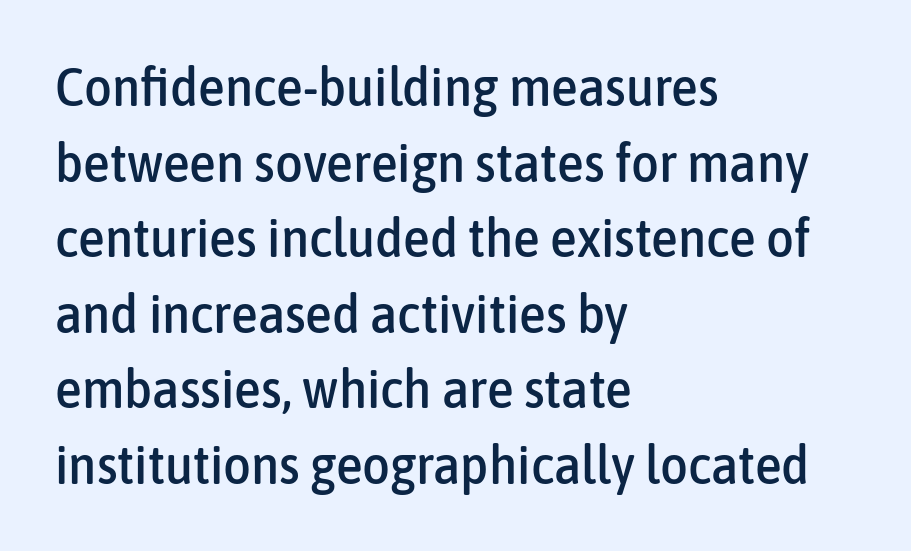
Q: Is the text italic (slanted)? A: No, it is upright.
Q: Is the typeface a serif or a sans-serif typeface? A: Sans-serif.
Q: Is the text underlined? A: No.
Q: How is the paragraph aligned? A: Left-aligned.
Q: Is the spacing between letters normal or unusually wide? A: Normal.
Q: Is the spacing between lines tight, normal or loose? A: Normal.
Q: Width (condensed, normal, or wide)? A: Condensed.
Q: Stroke contrast? A: Low.
Q: x-height? A: Medium.
Q: Monospaced? A: No.
